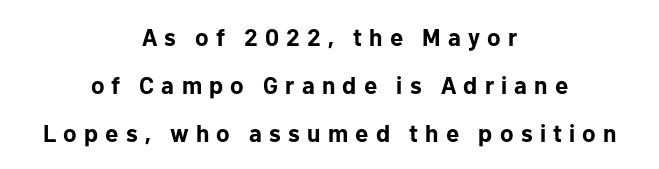
Q: Is the text bold? A: Yes.
Q: Is the text italic (slanted)? A: No, it is upright.
Q: Is the text underlined? A: No.
Q: How is the paragraph aligned? A: Centered.
Q: Is the spacing between letters normal or unusually wide? A: Unusually wide.
Q: Is the spacing between lines tight, normal or loose? A: Loose.
